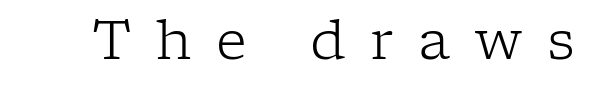
Q: Is the text bold? A: No.
Q: Is the text italic (slanted)? A: No, it is upright.
Q: Is the typeface a serif or a sans-serif typeface? A: Serif.
Q: Is the text underlined? A: No.
Q: Is the spacing between letters normal or unusually wide? A: Unusually wide.
Q: Width (condensed, normal, or wide)? A: Normal.
Q: Stroke contrast? A: Low.
Q: x-height? A: Medium.
Q: Monospaced? A: No.
